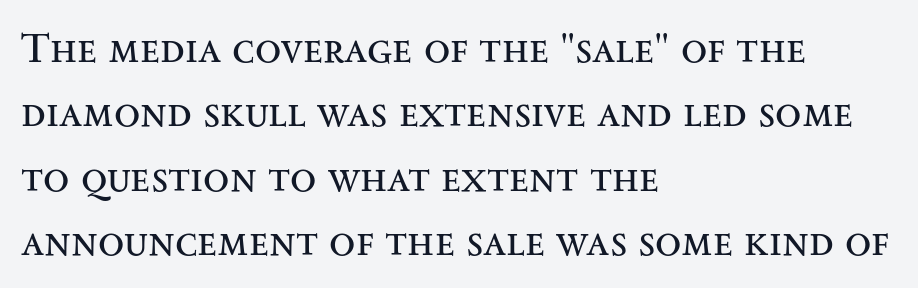
The image shows 43 px regular-weight, wide serif type, upright; set left-aligned, normal line spacing (1.5x), normal letter spacing, not underlined; medium stroke contrast and a small x-height.
